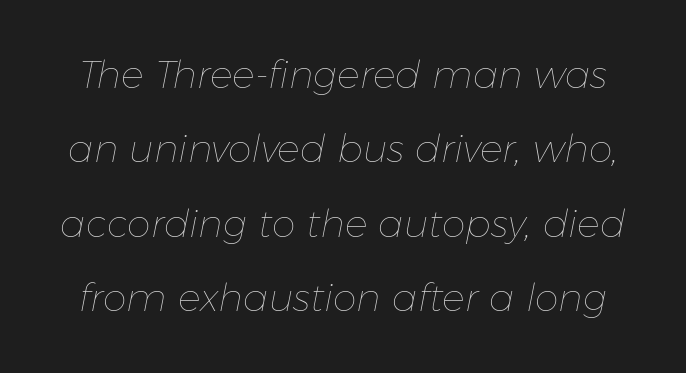
Q: Is the text bold? A: No.
Q: Is the text italic (slanted)? A: Yes, it leans right by about 11 degrees.
Q: Is the text underlined? A: No.
Q: Is the spacing between letters normal or unusually wide? A: Normal.
Q: Is the spacing between lines tight, normal or loose? A: Loose.
Q: Width (condensed, normal, or wide)? A: Normal.
Q: Stroke contrast? A: Low.
Q: x-height? A: Medium.
Q: Monospaced? A: No.
